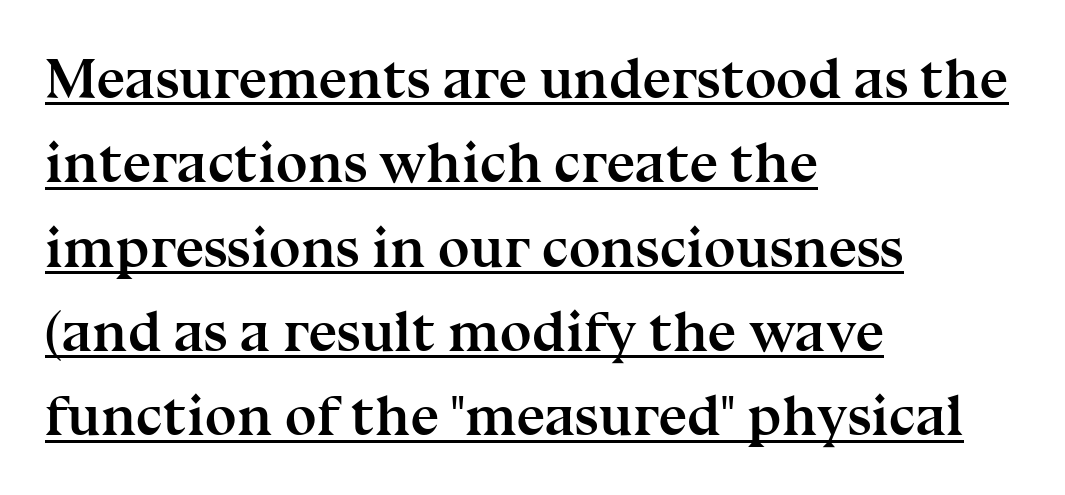
Q: Is the text bold? A: Yes.
Q: Is the text italic (slanted)? A: No, it is upright.
Q: Is the typeface a serif or a sans-serif typeface? A: Serif.
Q: Is the text underlined? A: Yes.
Q: How is the paragraph aligned? A: Left-aligned.
Q: Is the spacing between letters normal or unusually wide? A: Normal.
Q: Is the spacing between lines tight, normal or loose? A: Normal.
Q: Width (condensed, normal, or wide)? A: Normal.
Q: Stroke contrast? A: Medium.
Q: x-height? A: Medium.
Q: Monospaced? A: No.
